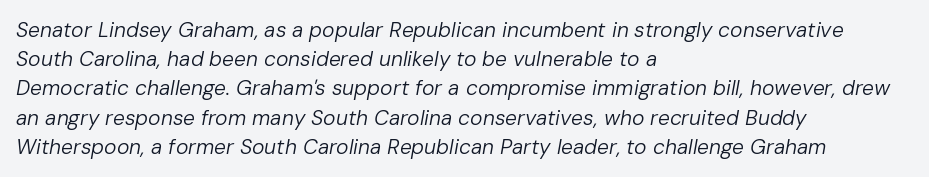
{"italic": "yes", "lean": "right", "slant_degrees": 10, "bold": "no", "underline": "no", "align": "left", "line_spacing": "normal", "line_spacing_ratio": 1.39, "letter_spacing": "normal", "letter_spacing_em": 0.0, "glyph_px": 21}
